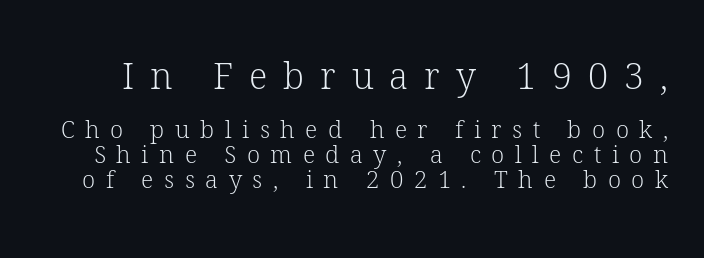
The image shows 36 px light serif type, upright; set tight line spacing (1.04x), unusually wide letter spacing (+0.44 em), not underlined; the first (top) block is 1.5x larger; low stroke contrast and a medium x-height.
